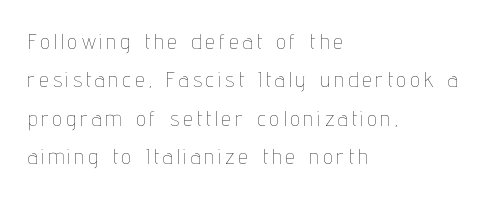
{"italic": "no", "bold": "no", "underline": "no", "align": "left", "line_spacing_ratio": 1.83, "letter_spacing": "wide", "letter_spacing_em": 0.22, "glyph_px": 21}
